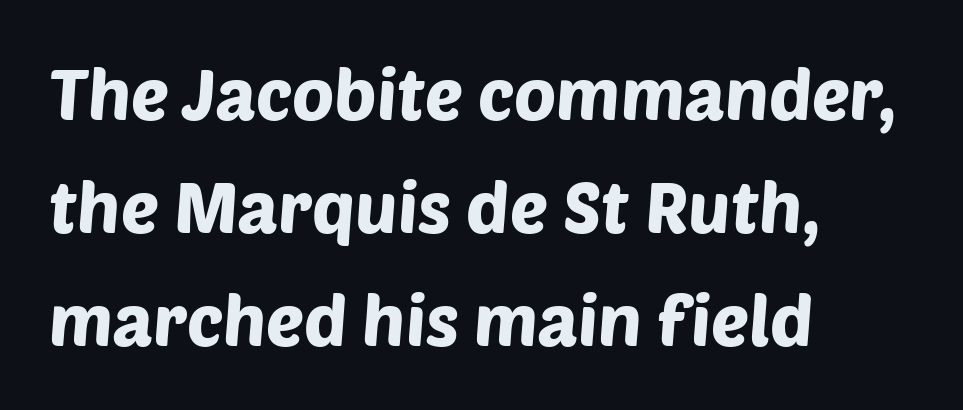
Varying glyph widths throughout — classic text-font behaviour. The rag falls on the right side of this text block. The vertical gap from one line to the next is medium. The rendering keeps characters at their native spacing.
